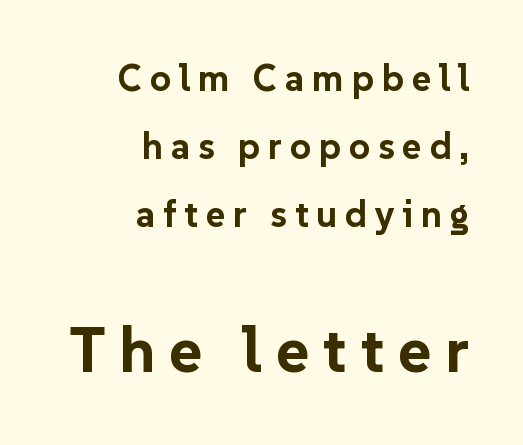
You could not count columns in this text — the font is proportionally spaced. The passage shown begins with its smaller block and ends with its larger one. One-word summary of the alignment: right. Observe the wide spacing: letters keep a clear distance from each other. The glyphs have the mass of a bold cut.
